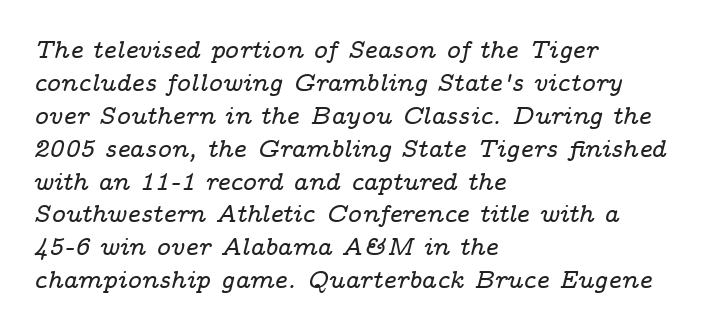
Q: Is the text italic (slanted)? A: Yes, it leans right by about 14 degrees.
Q: Is the text underlined? A: No.
Q: How is the paragraph aligned? A: Left-aligned.
Q: Is the spacing between letters normal or unusually wide? A: Normal.
Q: Is the spacing between lines tight, normal or loose? A: Normal.
